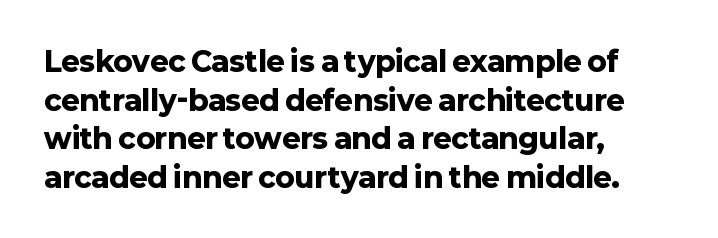
The image shows 28 px heavy sans-serif type, upright; set left-aligned, normal line spacing (1.38x), normal letter spacing, not underlined; low stroke contrast and a medium x-height.
